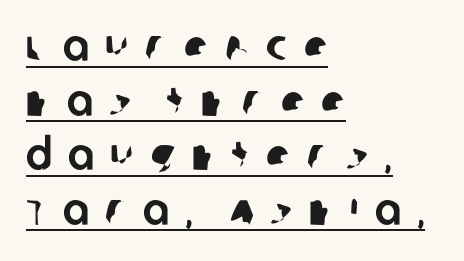
The image shows 44 px sans-serif type; set left-aligned, line spacing 1.24x, unusually wide letter spacing (+0.37 em), underlined; low stroke contrast and a large x-height.
